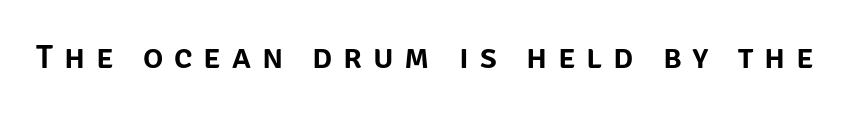
This rendering features lettering with no underline. Students, note that the glyphs here are deliberately spaced far apart. Ordinary non-slanted type is in use. Observe the absence of serifs on each vertical stroke in this sample.
